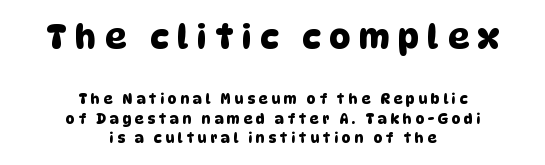
Q: Is the typeface a serif or a sans-serif typeface? A: Sans-serif.
Q: Is the text underlined? A: No.
Q: How is the paragraph aligned? A: Centered.
Q: Is the spacing between letters normal or unusually wide? A: Unusually wide.
Q: Is the spacing between lines tight, normal or loose? A: Normal.
Q: Which block of text is set in a larger size, the first (top) or the second (bottom)? A: The first (top) one.
Q: Width (condensed, normal, or wide)? A: Normal.
Q: Stroke contrast? A: Low.
Q: x-height? A: Large.
Q: Monospaced? A: No.
